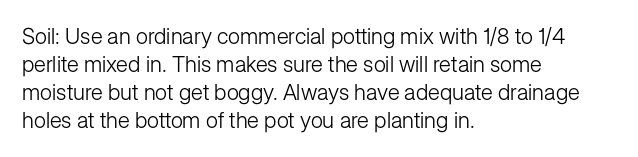
{"italic": "no", "bold": "no", "underline": "no", "align": "left", "line_spacing": "normal", "line_spacing_ratio": 1.28, "letter_spacing": "normal", "letter_spacing_em": 0.0, "glyph_px": 22}
